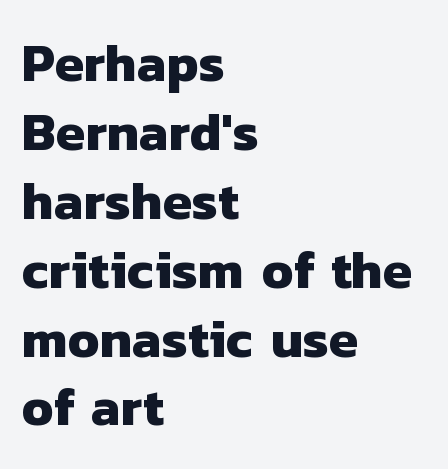
The image shows 53 px heavy sans-serif type; set left-aligned, normal line spacing (1.3x), normal letter spacing, not underlined; low stroke contrast and a medium x-height.
